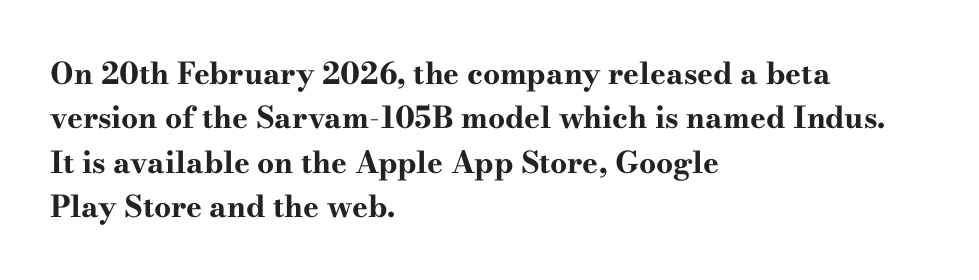
Q: Is the text bold? A: Yes.
Q: Is the text italic (slanted)? A: No, it is upright.
Q: Is the typeface a serif or a sans-serif typeface? A: Serif.
Q: Is the text underlined? A: No.
Q: How is the paragraph aligned? A: Left-aligned.
Q: Is the spacing between letters normal or unusually wide? A: Normal.
Q: Is the spacing between lines tight, normal or loose? A: Normal.
Q: Width (condensed, normal, or wide)? A: Wide.
Q: Stroke contrast? A: High.
Q: x-height? A: Small.
Q: Monospaced? A: No.
